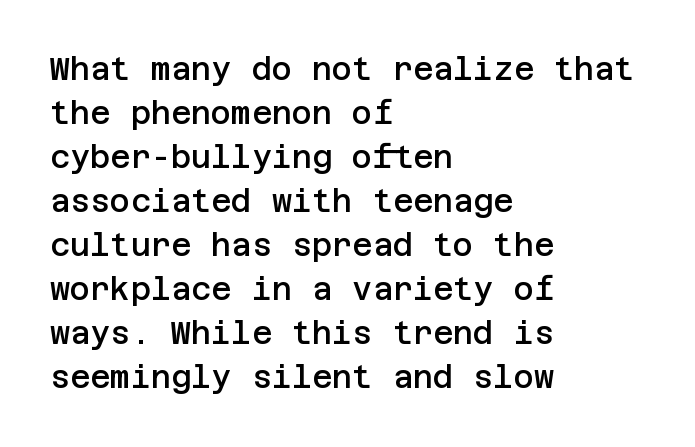
The space between consecutive lines is moderate. Observe the ordinary spacing: letters are neighbours, not strangers. A sans-serif font was chosen for this passage. The rendering anchors every line to the left-hand side. Italic? Not at all — the glyphs are vertical. The area under the type is left untouched.
